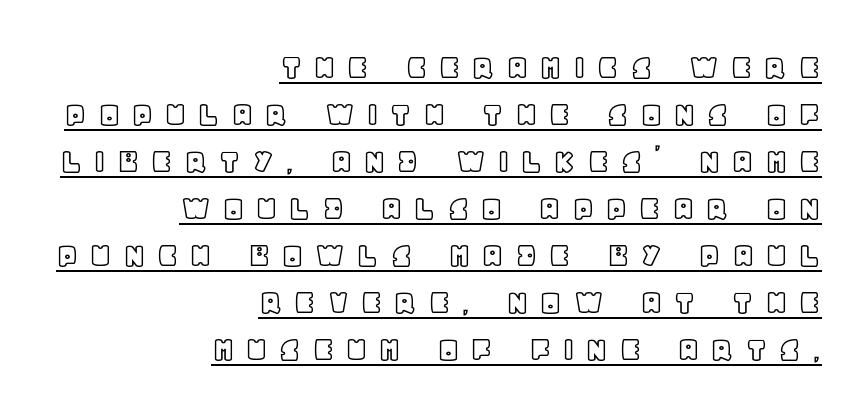
This rendering widens character spacing well past its baseline value. A typesetter would call this proportional, since set widths differ per character. Caption: multi-line text, flush right, ragged left. The rows are spaced the way most documents space them. A rule runs beneath these lines of type.
